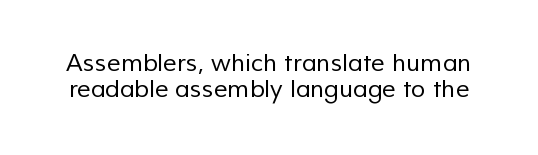
{"bold": "no", "underline": "no", "line_spacing": "tight", "line_spacing_ratio": 1.07, "letter_spacing": "normal", "letter_spacing_em": 0.0, "glyph_px": 24}
